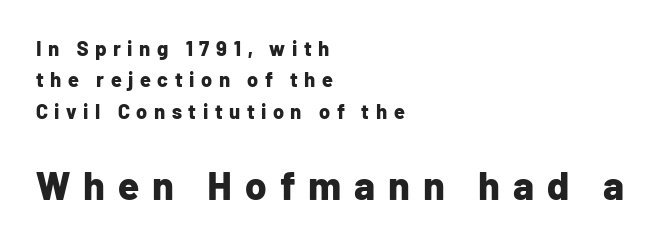
The image shows 39 px bold sans-serif type, upright; set left-aligned, normal line spacing (1.57x), unusually wide letter spacing (+0.33 em), not underlined; the second (bottom) block is 1.95x larger; low stroke contrast and a medium x-height.
